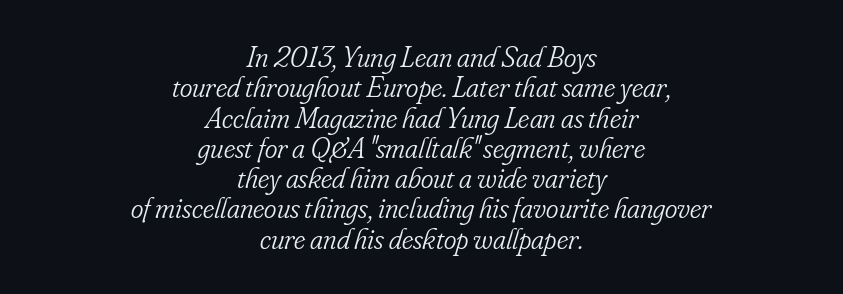
{"serif": "yes", "italic": "yes", "lean": "right", "slant_degrees": 16, "bold": "no", "weight": "light", "width": "condensed", "stroke_contrast": "low", "x_height": "small", "monospaced": "no", "underline": "no", "align": "center", "line_spacing": "tight", "line_spacing_ratio": 1.01, "letter_spacing": "normal", "letter_spacing_em": 0.0, "glyph_px": 30}
